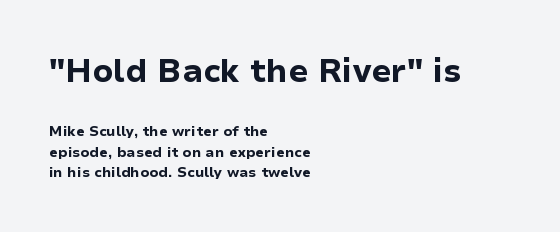
{"serif": "no", "italic": "no", "bold": "yes", "weight": "bold", "width": "normal", "stroke_contrast": "low", "x_height": "medium", "monospaced": "no", "underline": "no", "align": "left", "line_spacing": "normal", "line_spacing_ratio": 1.46, "letter_spacing": "normal", "letter_spacing_em": 0.0, "larger_block": "first", "size_ratio": 2.29, "glyph_px": 32}
